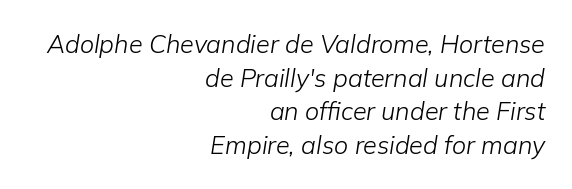
Q: Is the text bold? A: No.
Q: Is the text italic (slanted)? A: Yes, it leans right by about 9 degrees.
Q: Is the text underlined? A: No.
Q: How is the paragraph aligned? A: Right-aligned.
Q: Is the spacing between letters normal or unusually wide? A: Normal.
Q: Is the spacing between lines tight, normal or loose? A: Normal.
